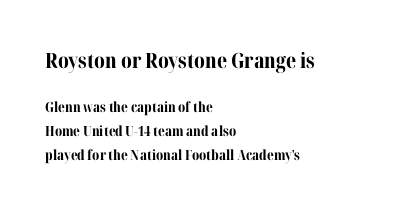
Nobody touched the tracking dial on this one. The baseline area is clear. Typographic density is high because the face is bold. This sample is left-justified, so line endings fall wherever the words run out. This block has exactly the height ordinary leading produces. The upper block of text is set noticeably larger than the block beneath it.
